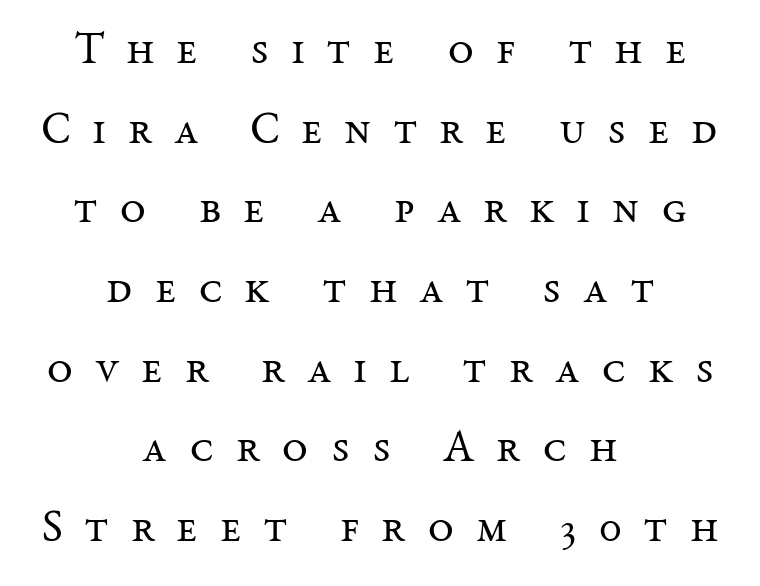
{"serif": "yes", "italic": "no", "bold": "no", "weight": "regular", "width": "normal", "stroke_contrast": "medium", "x_height": "medium", "monospaced": "no", "underline": "no", "align": "center", "line_spacing_ratio": 1.77, "letter_spacing": "wide", "letter_spacing_em": 0.48, "glyph_px": 45}
